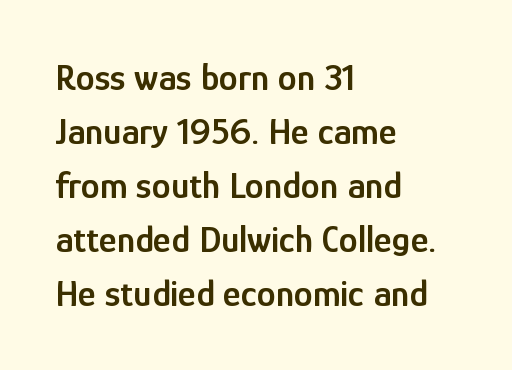
Q: Is the text bold? A: Semi-bold.
Q: Is the text italic (slanted)? A: No, it is upright.
Q: Is the typeface a serif or a sans-serif typeface? A: Sans-serif.
Q: Is the text underlined? A: No.
Q: How is the paragraph aligned? A: Left-aligned.
Q: Is the spacing between letters normal or unusually wide? A: Normal.
Q: Is the spacing between lines tight, normal or loose? A: Normal.
Q: Width (condensed, normal, or wide)? A: Condensed.
Q: Stroke contrast? A: Low.
Q: x-height? A: Medium.
Q: Monospaced? A: No.
